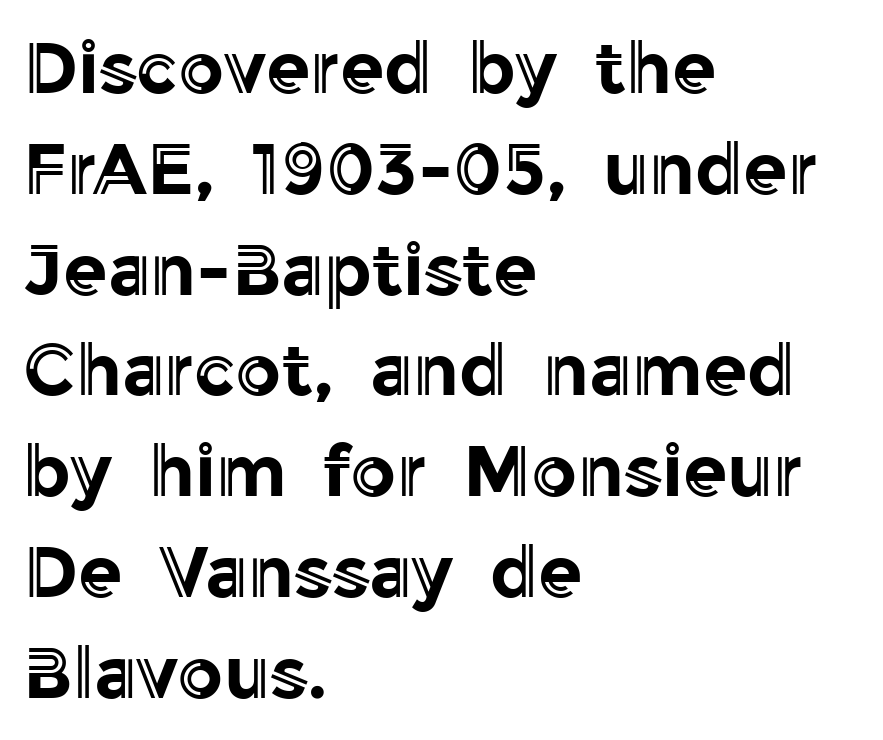
Q: Is the text italic (slanted)? A: No, it is upright.
Q: Is the text underlined? A: No.
Q: How is the paragraph aligned? A: Left-aligned.
Q: Is the spacing between letters normal or unusually wide? A: Normal.
Q: Is the spacing between lines tight, normal or loose? A: Normal.
Q: Width (condensed, normal, or wide)? A: Normal.
Q: x-height? A: Medium.
Q: Monospaced? A: No.
